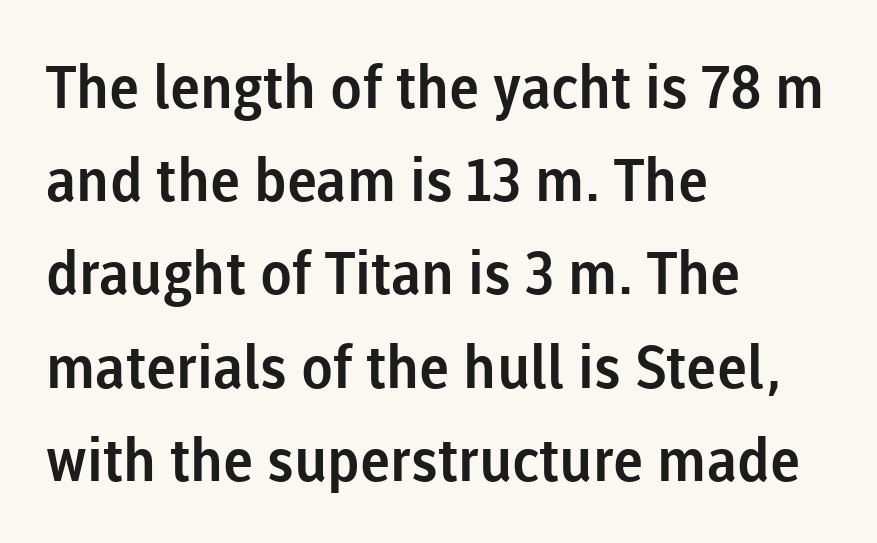
The image shows 59 px sans-serif type, upright; set left-aligned, normal line spacing (1.58x), normal letter spacing, not underlined; low stroke contrast and a medium x-height.
